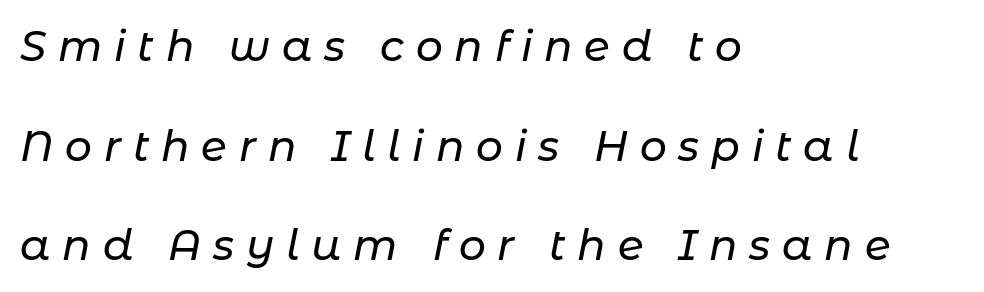
Q: Is the text italic (slanted)? A: Yes, it leans right by about 11 degrees.
Q: Is the text underlined? A: No.
Q: How is the paragraph aligned? A: Left-aligned.
Q: Is the spacing between letters normal or unusually wide? A: Unusually wide.
Q: Is the spacing between lines tight, normal or loose? A: Loose.
Q: Width (condensed, normal, or wide)? A: Normal.
Q: Stroke contrast? A: Low.
Q: x-height? A: Medium.
Q: Monospaced? A: No.
